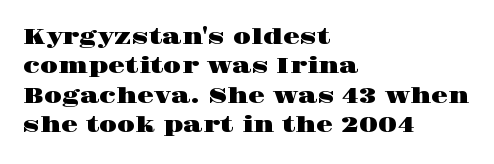
Q: Is the text italic (slanted)? A: No, it is upright.
Q: Is the text underlined? A: No.
Q: How is the paragraph aligned? A: Left-aligned.
Q: Is the spacing between letters normal or unusually wide? A: Normal.
Q: Is the spacing between lines tight, normal or loose? A: Normal.
